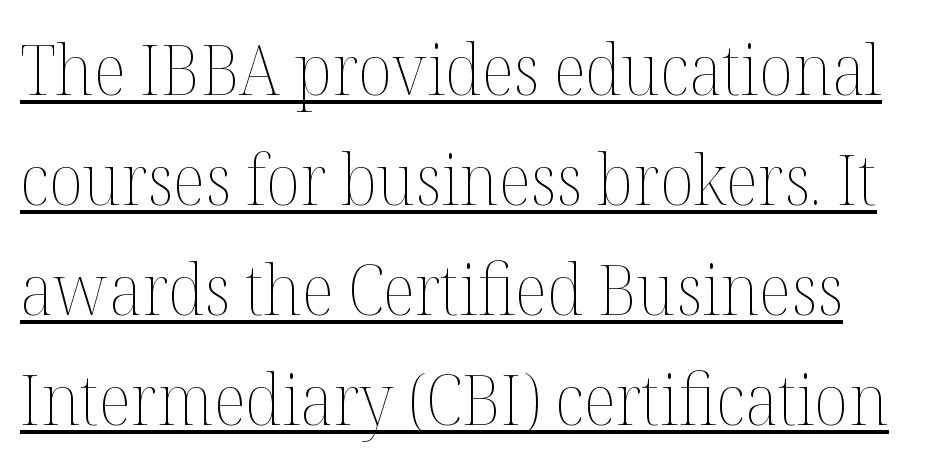
The image shows 70 px thin type, upright; set normal line spacing (1.57x), normal letter spacing, underlined; medium stroke contrast and a medium x-height.
